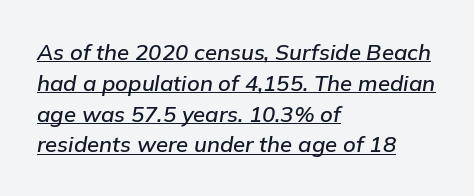
Q: Is the text italic (slanted)? A: Yes, it leans right by about 9 degrees.
Q: Is the text underlined? A: Yes.
Q: How is the paragraph aligned? A: Left-aligned.
Q: Is the spacing between letters normal or unusually wide? A: Normal.
Q: Is the spacing between lines tight, normal or loose? A: Normal.
